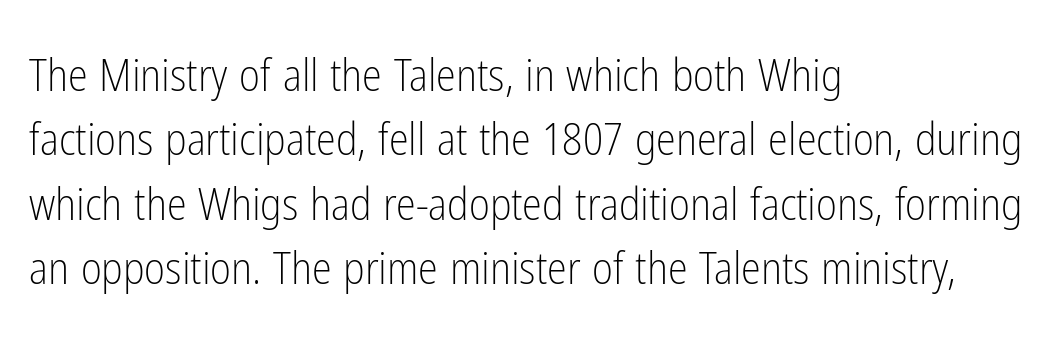
Q: Is the text bold? A: No.
Q: Is the text italic (slanted)? A: No, it is upright.
Q: Is the typeface a serif or a sans-serif typeface? A: Sans-serif.
Q: Is the text underlined? A: No.
Q: How is the paragraph aligned? A: Left-aligned.
Q: Is the spacing between letters normal or unusually wide? A: Normal.
Q: Is the spacing between lines tight, normal or loose? A: Normal.
Q: Width (condensed, normal, or wide)? A: Condensed.
Q: Stroke contrast? A: Low.
Q: x-height? A: Medium.
Q: Monospaced? A: No.
